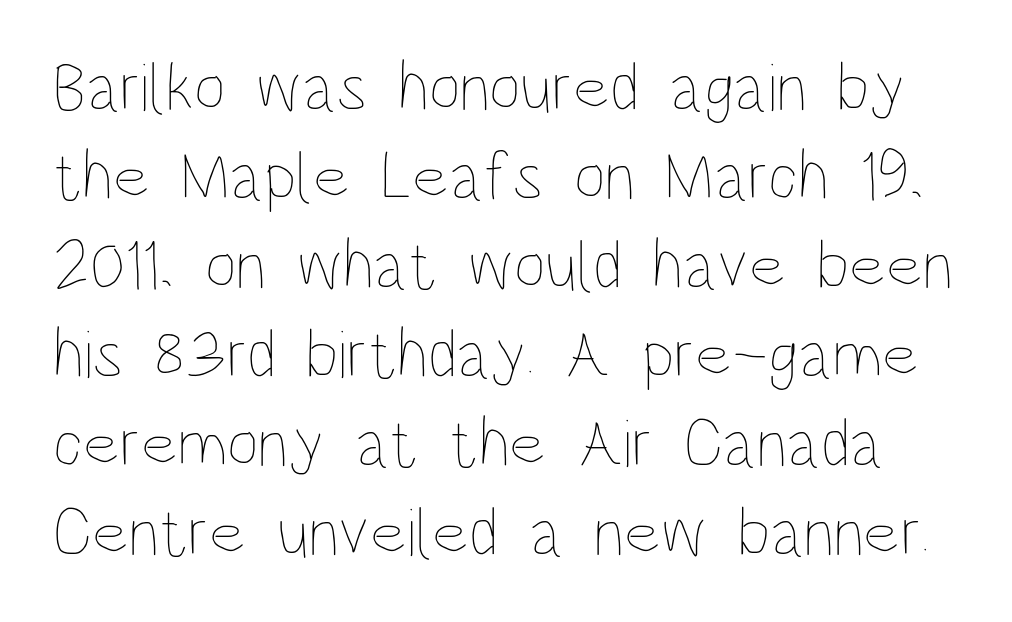
Unlike italic type, these characters show no tilt at all. Each word holds together tightly as a unit, with standard inter-letter gaps. Nobody drew a line under any word here. Vertical stems look standard width or narrower in stroke. Rows of type keep a routine distance in the vertical direction.
